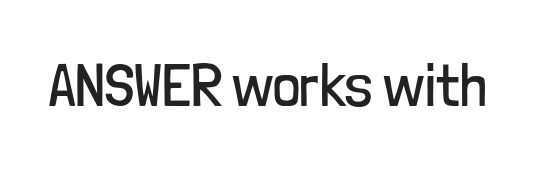
{"serif": "no", "italic": "no", "bold": "no", "weight": "regular", "width": "condensed", "stroke_contrast": "low", "x_height": "medium", "monospaced": "no", "underline": "no", "letter_spacing": "normal", "letter_spacing_em": 0.0, "glyph_px": 60}
